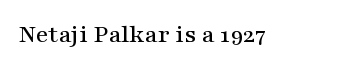
Is there any slant? The stems are plumb. Descenders are the only things crossing below the line. The line texture is even and compact thanks to regular tracking.
